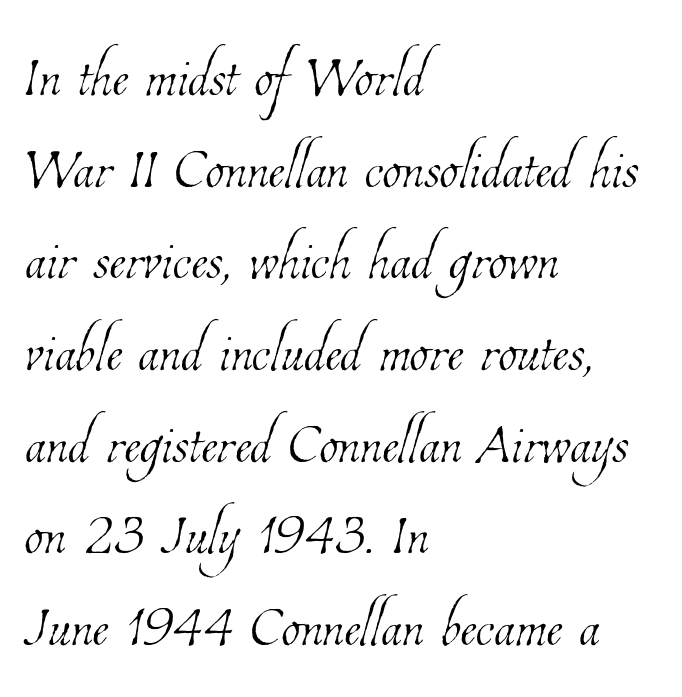
The foot of each line stays bare and open. Is this a fixed-width face? No — the glyphs have proportional, varying widths. In terms of letterspacing, this is plain default setting. The compositor pushed each line to the left boundary. No extra ink here — the face is not bold.
